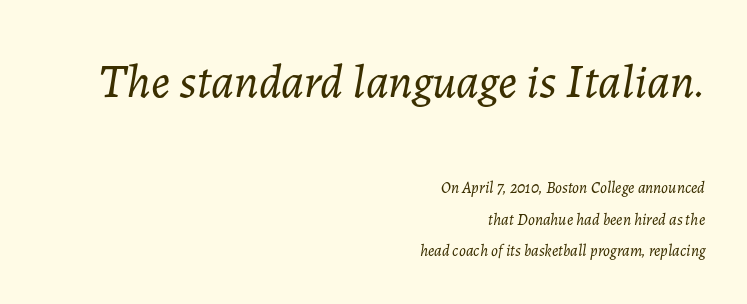
The ragged edge is on the left, which tells us the setting is flush right. A typesetter would call this proportional, since set widths differ per character. In terms of letterspacing, this is plain default setting. Interline gaps are noticeably wide in this sample.
